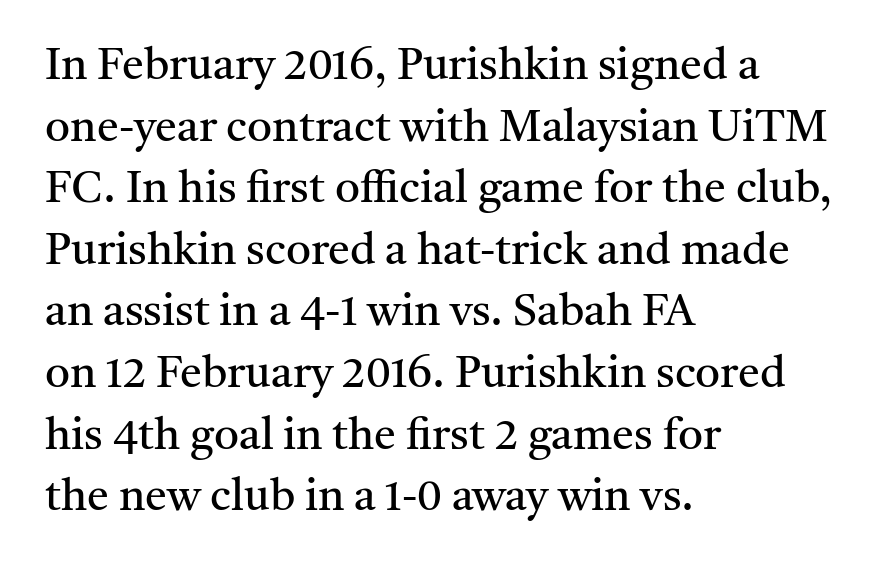
The image shows 44 px regular-weight serif type, upright; set left-aligned, normal line spacing (1.4x), normal letter spacing, not underlined; medium stroke contrast and a medium x-height.
